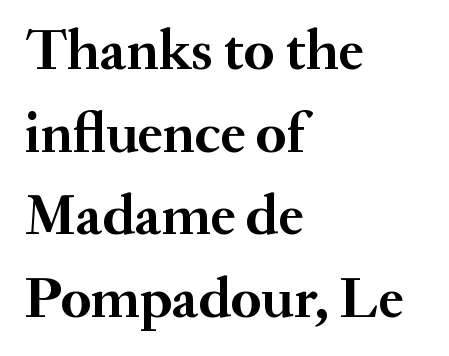
Q: Is the text bold? A: Yes.
Q: Is the text italic (slanted)? A: No, it is upright.
Q: Is the typeface a serif or a sans-serif typeface? A: Serif.
Q: Is the text underlined? A: No.
Q: How is the paragraph aligned? A: Left-aligned.
Q: Is the spacing between letters normal or unusually wide? A: Normal.
Q: Is the spacing between lines tight, normal or loose? A: Normal.
Q: Width (condensed, normal, or wide)? A: Normal.
Q: Stroke contrast? A: Medium.
Q: x-height? A: Small.
Q: Monospaced? A: No.
